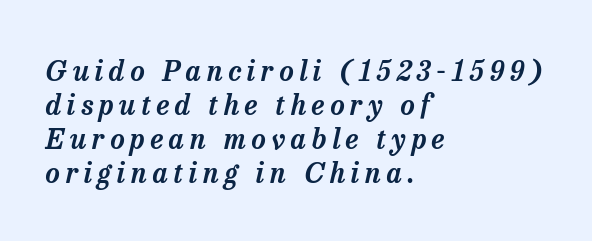
The passage shown is typeset with a serif family. These lines are set flush left with a ragged right edge. Look at the tracking — it's clearly loosened, letters drifting apart. The face used here is proportionally spaced, like ordinary book or web type. Check the space under the baseline: it is left empty. The axis of the letterforms is tilted away from vertical.
